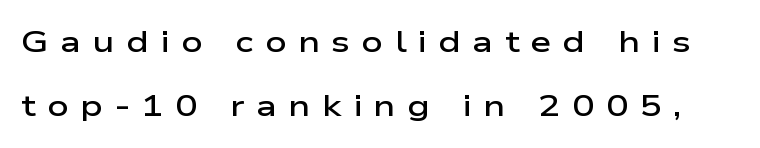
Q: Is the text bold? A: Semi-bold.
Q: Is the text italic (slanted)? A: No, it is upright.
Q: Is the typeface a serif or a sans-serif typeface? A: Sans-serif.
Q: Is the text underlined? A: No.
Q: Is the spacing between letters normal or unusually wide? A: Unusually wide.
Q: Is the spacing between lines tight, normal or loose? A: Loose.
Q: Width (condensed, normal, or wide)? A: Wide.
Q: Stroke contrast? A: Low.
Q: x-height? A: Medium.
Q: Monospaced? A: No.
